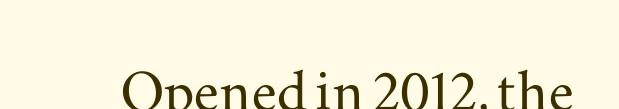
This sample has the flowing, uneven cadence of proportional lettering. Plain, unruled lines of type. Yep, those are serifs on the letters. Rendered with straight, roman letterforms.
